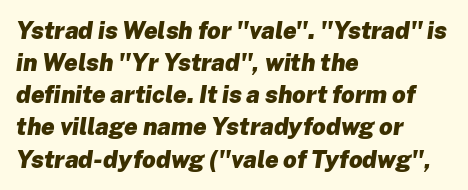
The image shows 24 px bold type, italic (leaning right); set left-aligned, normal line spacing (1.34x), normal letter spacing, not underlined.
